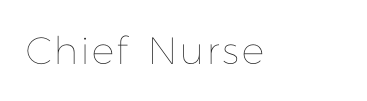
The passage shown is not bold in any degree. The letters advance in unequal steps, a hallmark of proportional type. The strip under each line holds only bare page. Style check: upright.
